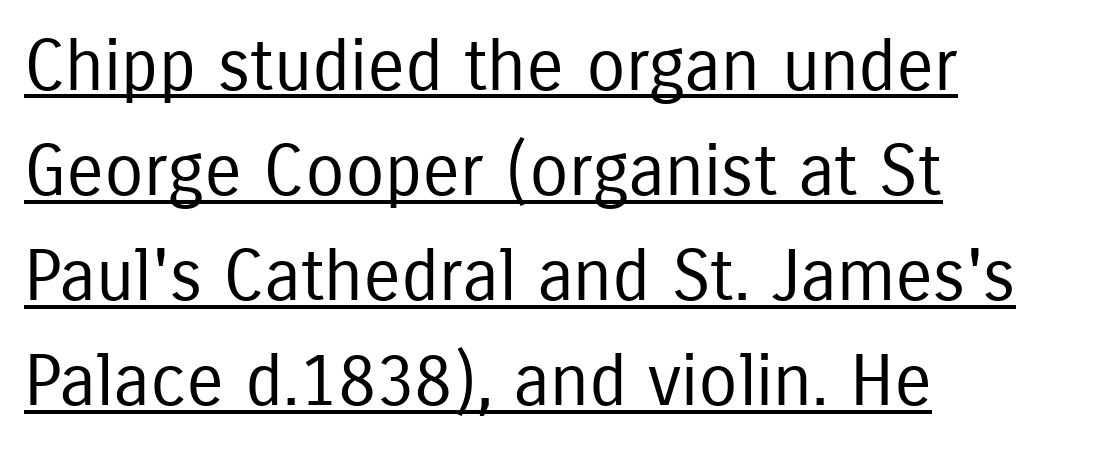
How would I describe the line gaps? Plain and ordinary. Notice how the stems are strictly vertical — no italics here. Stroke thickness stays within the range of a standard reading face or lighter. Compared with a centered layout, this one pins lines to the left instead.
